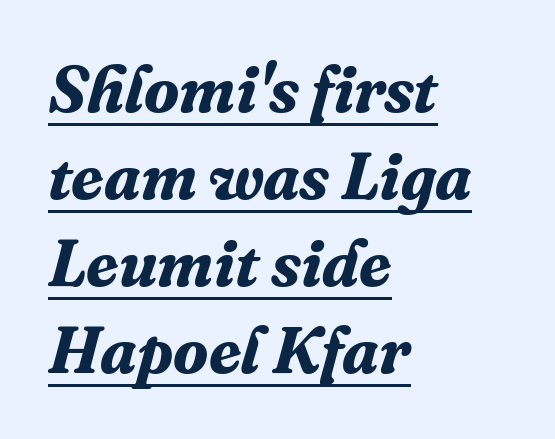
The image shows 65 px bold serif type, italic (leaning right); set left-aligned, normal line spacing (1.34x), normal letter spacing, underlined; medium stroke contrast and a medium x-height.
